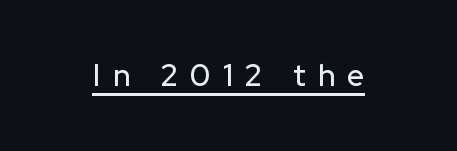
The image shows 30 px sans-serif type, upright; set unusually wide letter spacing (+0.42 em), underlined; low stroke contrast and a medium x-height.
